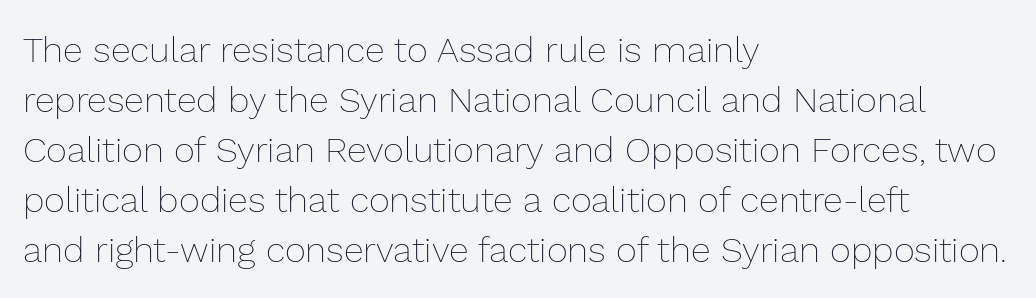
The gaps between neighbouring characters are ordinary and unremarkable. The lines are quadded left. Baseline-to-baseline distance is the conventional proportion of letter height. The specimen reads as upright at a glance. The specimen omits any rule beneath the text block's lines.
